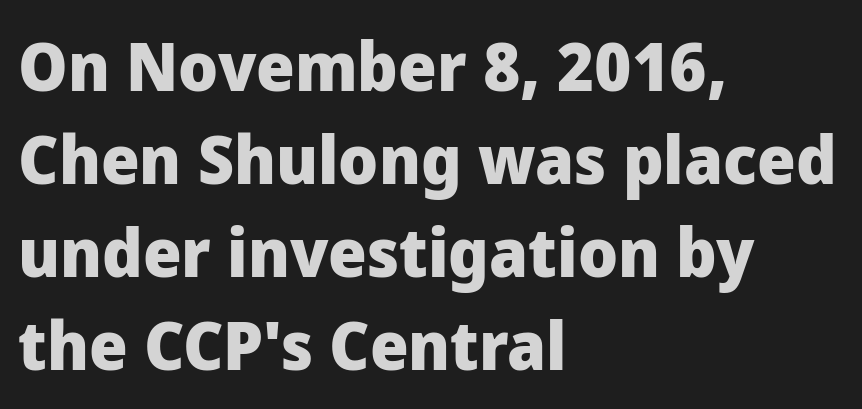
Q: Is the text bold? A: Yes.
Q: Is the text italic (slanted)? A: No, it is upright.
Q: Is the typeface a serif or a sans-serif typeface? A: Sans-serif.
Q: Is the text underlined? A: No.
Q: How is the paragraph aligned? A: Left-aligned.
Q: Is the spacing between letters normal or unusually wide? A: Normal.
Q: Is the spacing between lines tight, normal or loose? A: Normal.
Q: Width (condensed, normal, or wide)? A: Normal.
Q: Stroke contrast? A: Low.
Q: x-height? A: Medium.
Q: Monospaced? A: No.
